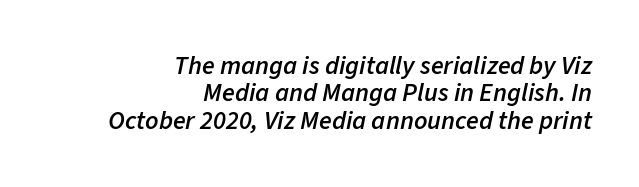
The image shows 26 px text type, italic (leaning right); set right-aligned, tight line spacing (1.05x), normal letter spacing, not underlined.
